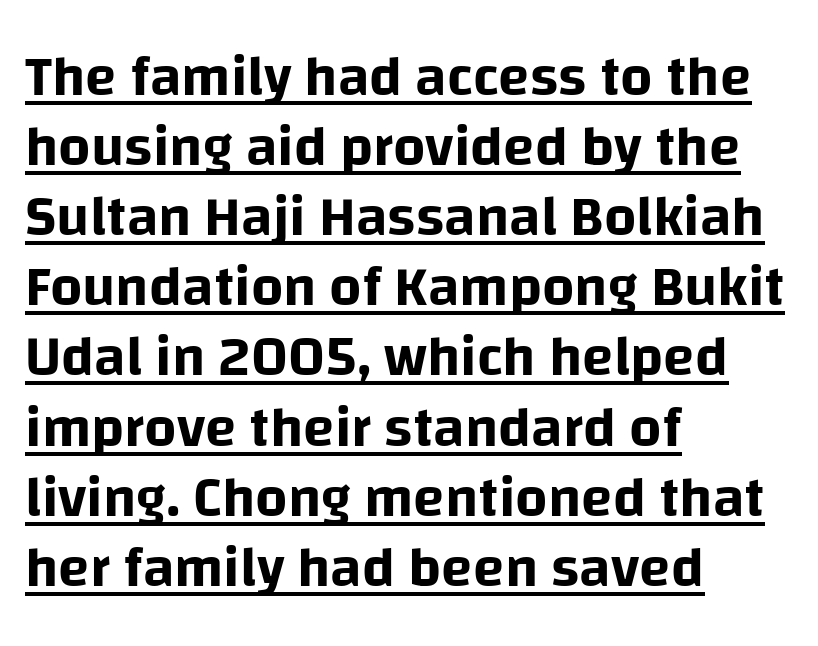
{"serif": "no", "italic": "no", "width": "normal", "stroke_contrast": "low", "x_height": "large", "monospaced": "no", "underline": "yes", "align": "left", "line_spacing_ratio": 1.23, "letter_spacing": "normal", "letter_spacing_em": 0.0, "glyph_px": 57}
